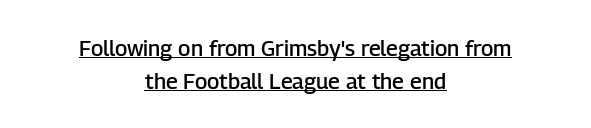
{"italic": "no", "bold": "semi", "underline": "yes", "align": "center", "line_spacing": "normal", "line_spacing_ratio": 1.49, "letter_spacing": "normal", "letter_spacing_em": 0.0, "glyph_px": 22}
